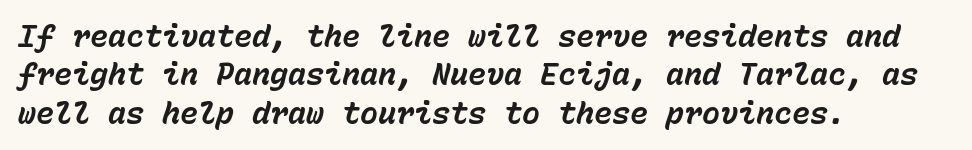
Fixed-width glyphs throughout — classic coding-font behaviour. This sample uses plain, unmodified letter spacing. The ragged edge is on the right, which tells us the setting is flush left. There's an unmistakable incline to the writing here.
